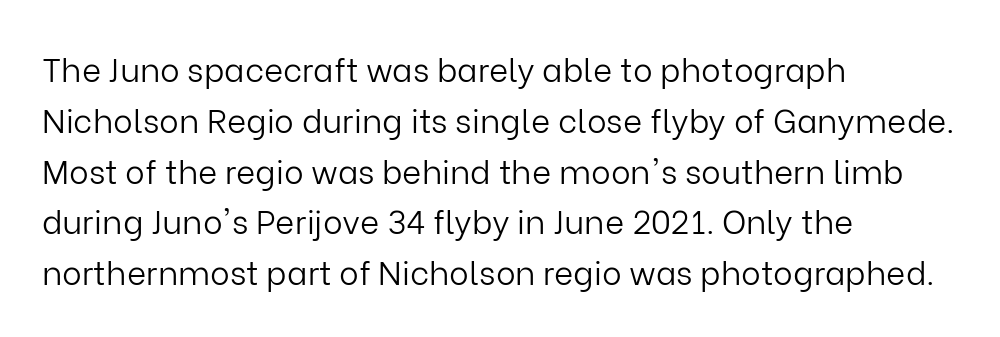
Q: Is the text bold? A: No.
Q: Is the text italic (slanted)? A: No, it is upright.
Q: Is the typeface a serif or a sans-serif typeface? A: Sans-serif.
Q: Is the text underlined? A: No.
Q: How is the paragraph aligned? A: Left-aligned.
Q: Is the spacing between letters normal or unusually wide? A: Normal.
Q: Is the spacing between lines tight, normal or loose? A: Normal.
Q: Width (condensed, normal, or wide)? A: Normal.
Q: Stroke contrast? A: Low.
Q: x-height? A: Medium.
Q: Monospaced? A: No.
